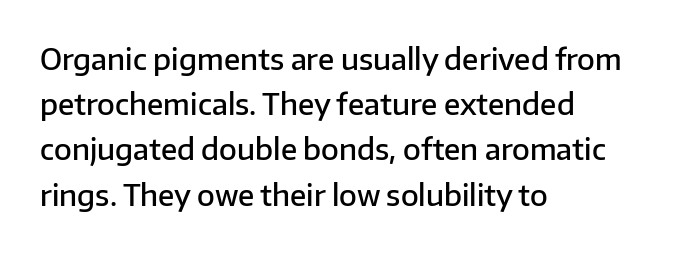
Does the leading feel generous? No, just average. How heavy is the stroke? Medium-heavy — a semibold, shy of bold. You could not count columns in this text — the font is proportionally spaced. Is the letter spacing exaggerated? No — it looks like the ordinary default.
